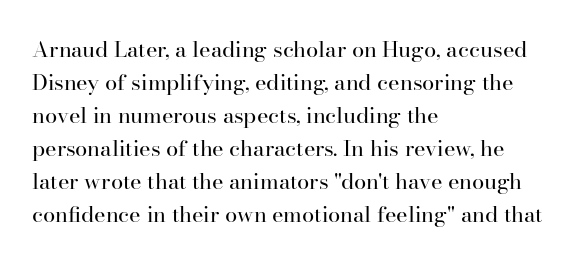
{"italic": "no", "bold": "no", "underline": "no", "align": "left", "line_spacing": "normal", "line_spacing_ratio": 1.5, "letter_spacing": "normal", "letter_spacing_em": 0.0, "glyph_px": 22}
